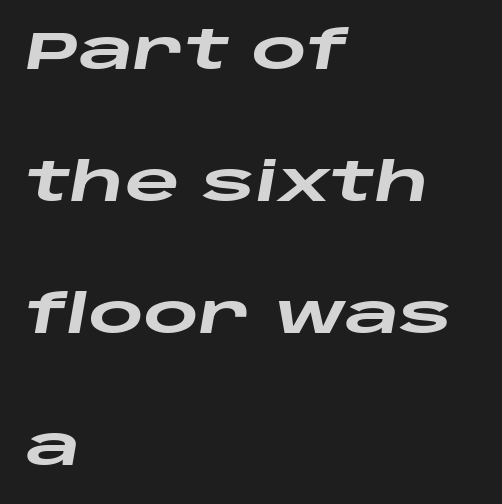
Letters rest on an invisible, unmarked baseline. Left-aligned paragraph, ragged on the right. The passage shown has conventional tracking throughout. Horizontal bands of white between lines are thick stripes. Emphasis-style slanted type is in use.
